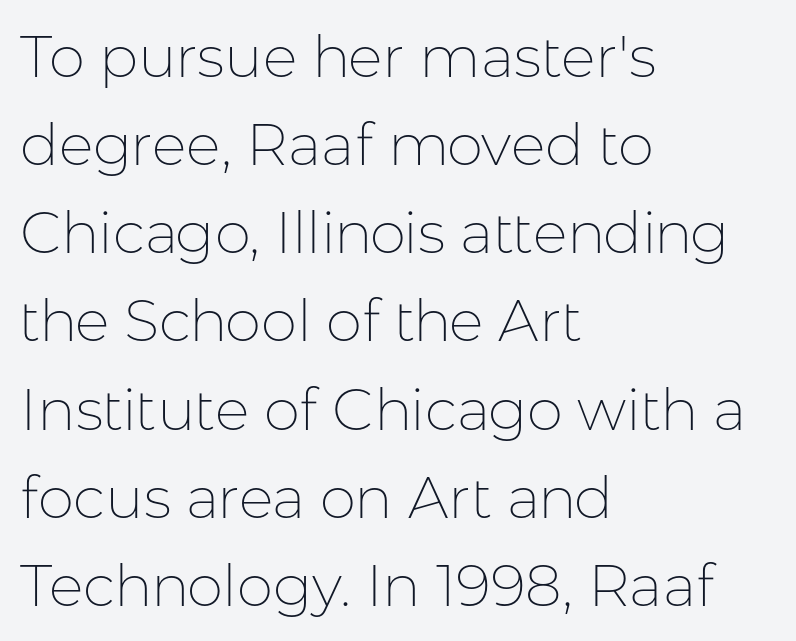
Q: Is the text bold? A: No.
Q: Is the text italic (slanted)? A: No, it is upright.
Q: Is the typeface a serif or a sans-serif typeface? A: Sans-serif.
Q: Is the text underlined? A: No.
Q: How is the paragraph aligned? A: Left-aligned.
Q: Is the spacing between letters normal or unusually wide? A: Normal.
Q: Is the spacing between lines tight, normal or loose? A: Normal.
Q: Width (condensed, normal, or wide)? A: Normal.
Q: Stroke contrast? A: Low.
Q: x-height? A: Medium.
Q: Monospaced? A: No.
